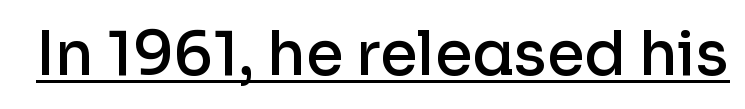
The face used here is rendered with its standard letterfit. The specimen includes a rule beneath the text block's lines. Notice how the stems are strictly vertical — no italics here. Unlike a traditional serif, this face leaves its strokes unadorned. Varying glyph widths throughout — classic text-font behaviour. Notice the strokes are somewhat thickened but not fully heavy: this is a semibold.
